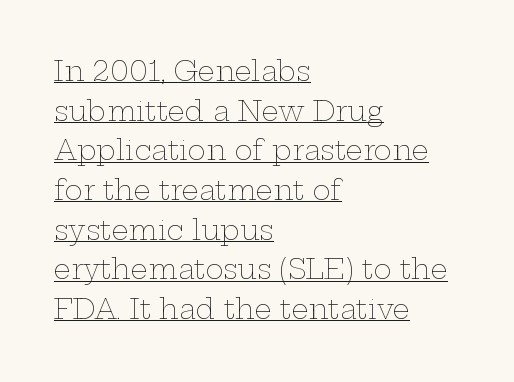
The image shows 27 px text type, upright; set left-aligned, normal line spacing (1.47x), normal letter spacing, underlined.
